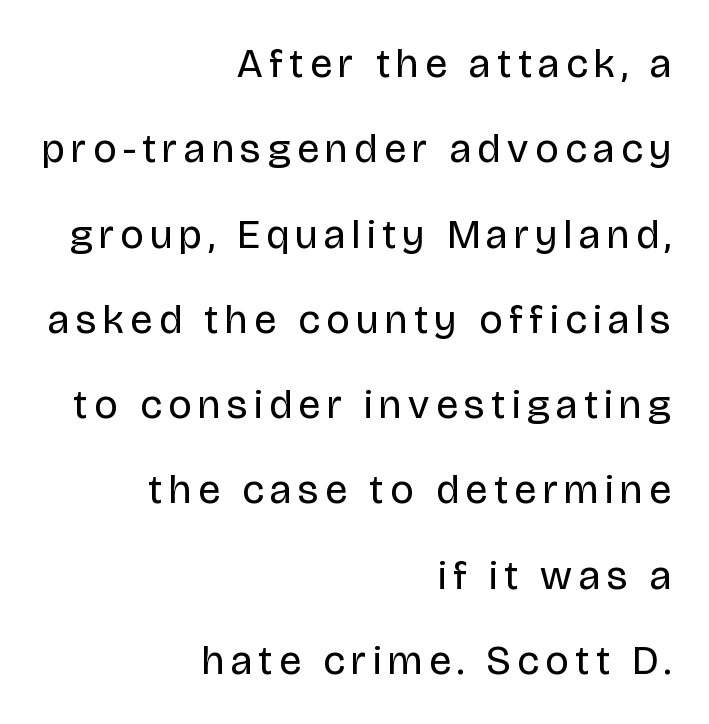
The image shows 41 px regular-weight sans-serif type, upright; set right-aligned, loose line spacing (2.08x), not underlined; low stroke contrast and a large x-height.
